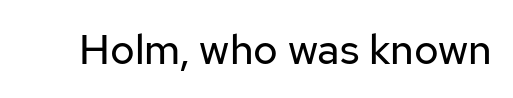
Note: no serifs on the glyphs. The zone under the glyphs is completely vacant. These lines are rendered in a variable-pitch font. The letters stand straight up with perfectly vertical stems.
